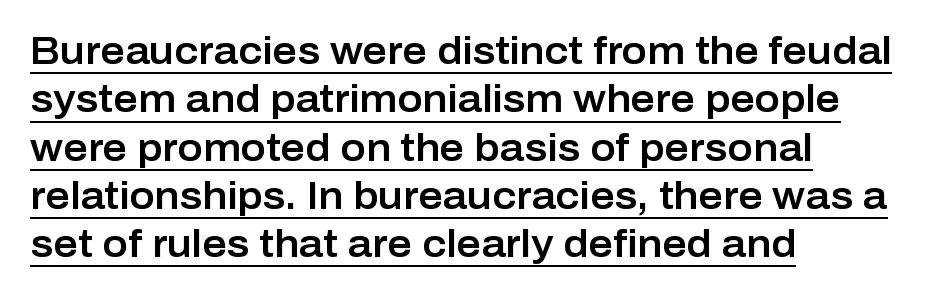
Q: Is the text italic (slanted)? A: No, it is upright.
Q: Is the typeface a serif or a sans-serif typeface? A: Sans-serif.
Q: Is the text underlined? A: Yes.
Q: How is the paragraph aligned? A: Left-aligned.
Q: Is the spacing between letters normal or unusually wide? A: Normal.
Q: Is the spacing between lines tight, normal or loose? A: Normal.
Q: Width (condensed, normal, or wide)? A: Normal.
Q: Stroke contrast? A: Low.
Q: x-height? A: Medium.
Q: Monospaced? A: No.
